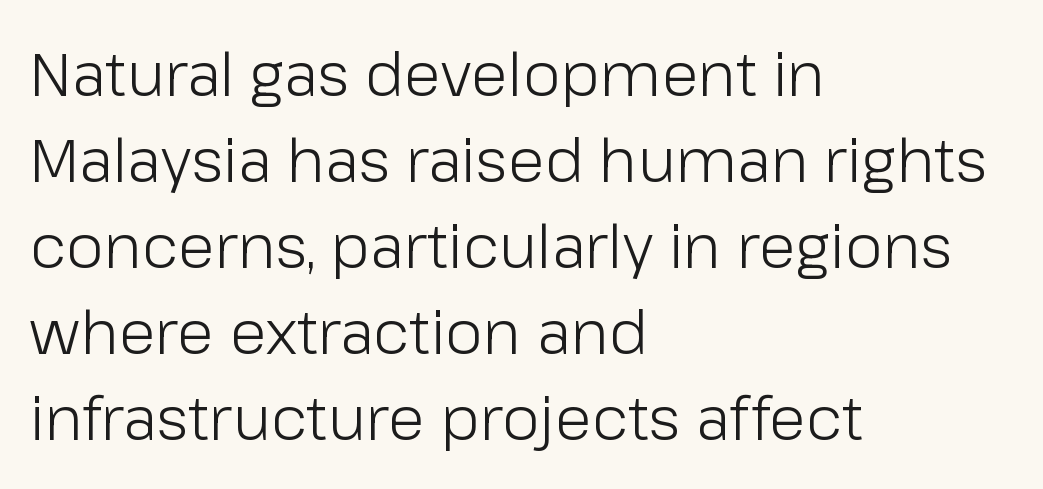
Q: Is the text bold? A: No.
Q: Is the text italic (slanted)? A: No, it is upright.
Q: Is the typeface a serif or a sans-serif typeface? A: Sans-serif.
Q: Is the text underlined? A: No.
Q: How is the paragraph aligned? A: Left-aligned.
Q: Is the spacing between letters normal or unusually wide? A: Normal.
Q: Is the spacing between lines tight, normal or loose? A: Normal.
Q: Width (condensed, normal, or wide)? A: Normal.
Q: Stroke contrast? A: Low.
Q: x-height? A: Medium.
Q: Monospaced? A: No.
